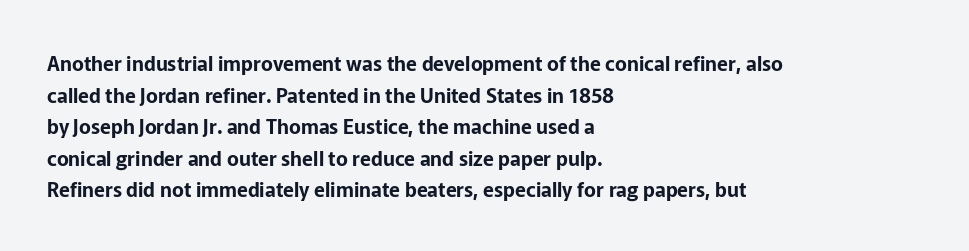
{"italic": "no", "underline": "no", "align": "left", "line_spacing": "normal", "line_spacing_ratio": 1.58, "letter_spacing": "normal", "letter_spacing_em": 0.0, "glyph_px": 20}
